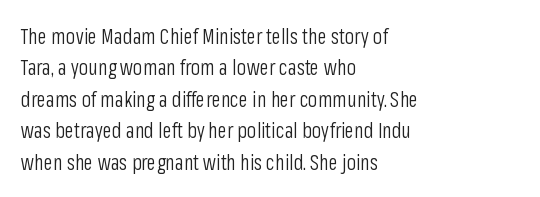
The image shows 21 px text type, upright; set left-aligned, normal line spacing (1.5x), normal letter spacing, not underlined.
